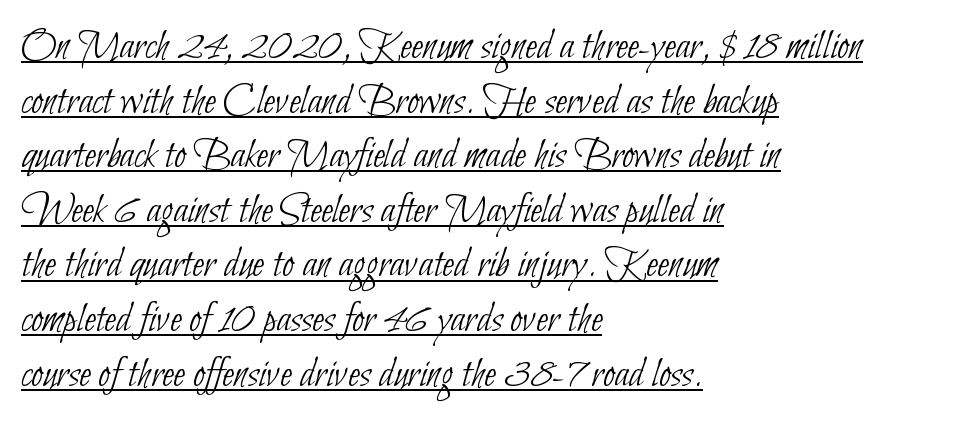
{"serif": "no", "bold": "no", "weight": "thin", "width": "condensed", "stroke_contrast": "low", "x_height": "small", "monospaced": "no", "underline": "yes", "align": "left", "line_spacing": "normal", "line_spacing_ratio": 1.27, "letter_spacing": "normal", "letter_spacing_em": 0.0, "glyph_px": 43}
